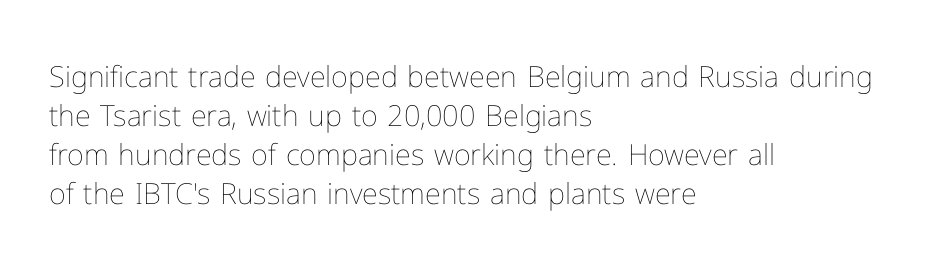
The image shows 29 px thin type, upright; set left-aligned, normal line spacing (1.35x), normal letter spacing, not underlined; low stroke contrast and a medium x-height.
